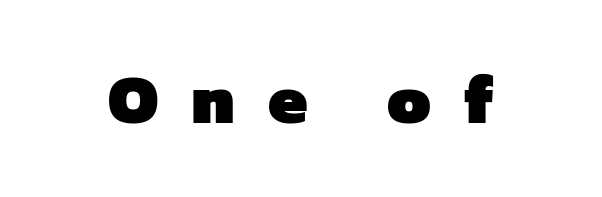
Q: Is the text bold? A: Yes.
Q: Is the typeface a serif or a sans-serif typeface? A: Sans-serif.
Q: Is the text underlined? A: No.
Q: Is the spacing between letters normal or unusually wide? A: Unusually wide.
Q: Width (condensed, normal, or wide)? A: Normal.
Q: Stroke contrast? A: Low.
Q: x-height? A: Medium.
Q: Monospaced? A: No.
